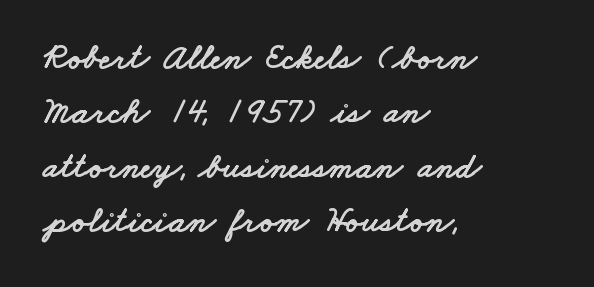
Look at the tracking — it's just the regular setting, nothing added. The words here are not underlined. The passage is arranged the way most books set body copy — flush left. The letters advance in unequal steps, a hallmark of proportional type. Are there feet on the stems? There aren't — it's a sans.
